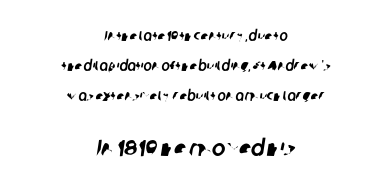
The image shows 23 px text type; set centered, loose line spacing (2.13x), normal letter spacing, not underlined; the second (bottom) block is 1.64x larger.
